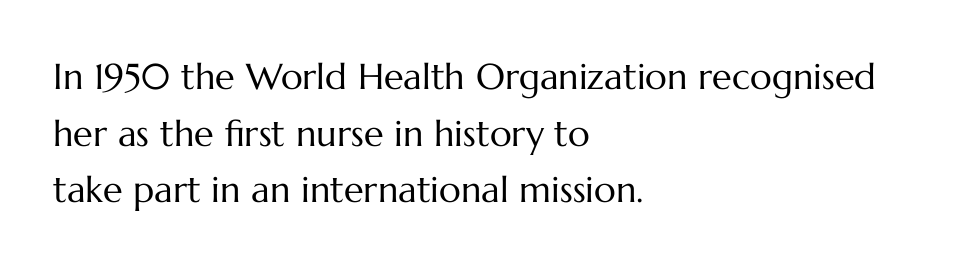
Q: Is the text bold? A: No.
Q: Is the text italic (slanted)? A: No, it is upright.
Q: Is the text underlined? A: No.
Q: How is the paragraph aligned? A: Left-aligned.
Q: Is the spacing between letters normal or unusually wide? A: Normal.
Q: Is the spacing between lines tight, normal or loose? A: Normal.
Q: Width (condensed, normal, or wide)? A: Normal.
Q: Stroke contrast? A: Medium.
Q: x-height? A: Medium.
Q: Monospaced? A: No.
